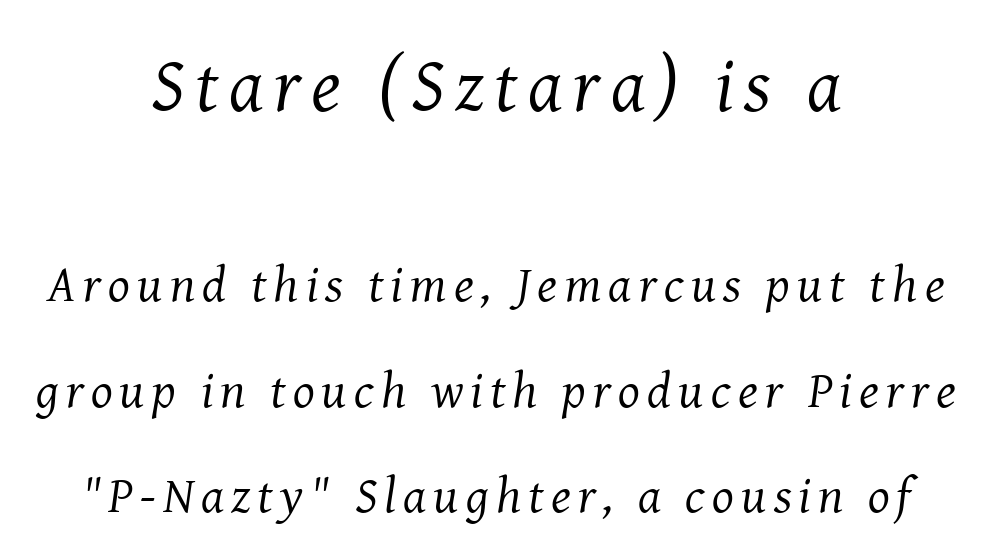
The passage shown is not underscored anywhere. Airy leading. The designer went with a serif here, giving each stem small feet. The lines in this sample share a center point and differ in where they start and stop.
